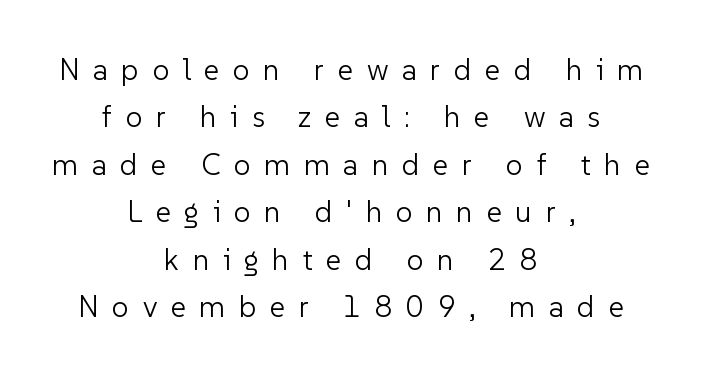
The whitespace from short lines is split evenly between both sides. The words here are not underlined. Each stroke keeps to a modest, everyday thickness or less. Someone cranked the tracking dial way up on this one. The lines sit at an ordinary, default distance from one another. The rendering uses natural spacing where letterforms have individual widths.
